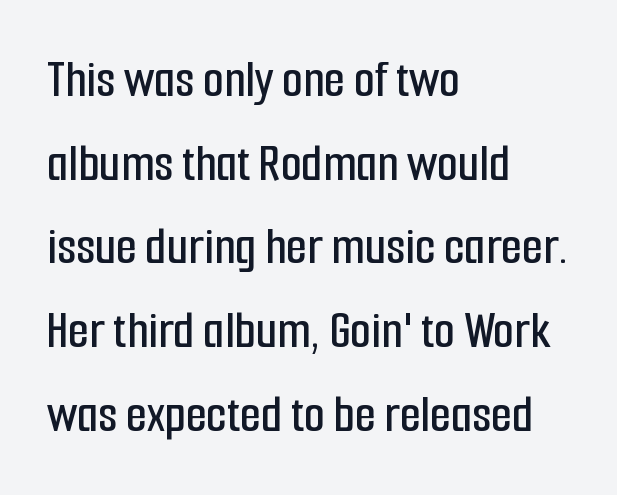
Q: Is the text italic (slanted)? A: No, it is upright.
Q: Is the typeface a serif or a sans-serif typeface? A: Sans-serif.
Q: Is the text underlined? A: No.
Q: How is the paragraph aligned? A: Left-aligned.
Q: Is the spacing between letters normal or unusually wide? A: Normal.
Q: Is the spacing between lines tight, normal or loose? A: Normal.
Q: Width (condensed, normal, or wide)? A: Condensed.
Q: Stroke contrast? A: Low.
Q: x-height? A: Medium.
Q: Monospaced? A: No.
